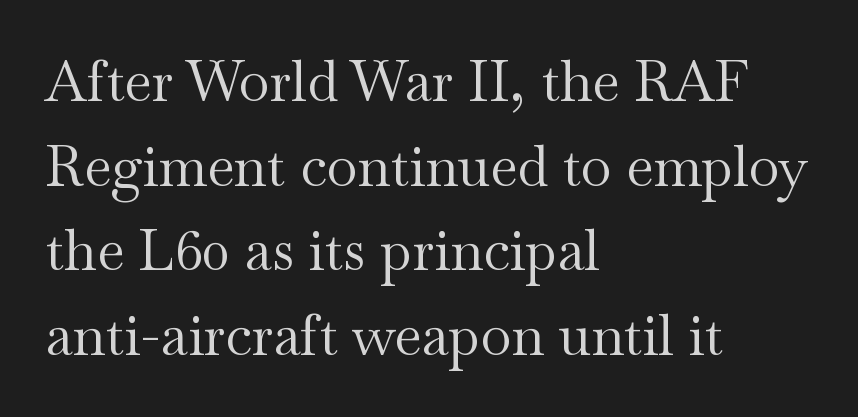
Q: Is the text bold? A: No.
Q: Is the text italic (slanted)? A: No, it is upright.
Q: Is the typeface a serif or a sans-serif typeface? A: Serif.
Q: Is the text underlined? A: No.
Q: How is the paragraph aligned? A: Left-aligned.
Q: Is the spacing between letters normal or unusually wide? A: Normal.
Q: Is the spacing between lines tight, normal or loose? A: Normal.
Q: Width (condensed, normal, or wide)? A: Wide.
Q: Stroke contrast? A: Medium.
Q: x-height? A: Small.
Q: Monospaced? A: No.
